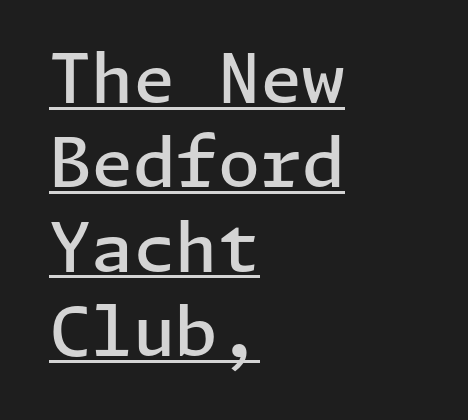
{"serif": "no", "italic": "no", "bold": "semi", "weight": "semibold", "width": "normal", "stroke_contrast": "low", "x_height": "medium", "underline": "yes", "align": "left", "line_spacing_ratio": 1.24, "letter_spacing": "normal", "letter_spacing_em": 0.0, "glyph_px": 68}
